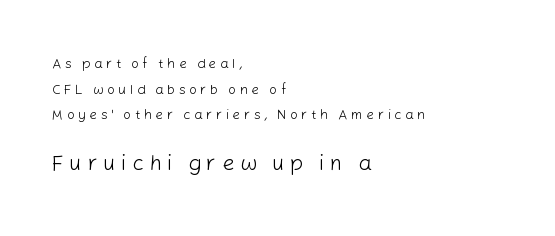
The image shows 22 px text type, upright; set left-aligned, line spacing 1.83x, unusually wide letter spacing (+0.24 em), not underlined; the second (bottom) block is 1.57x larger.
